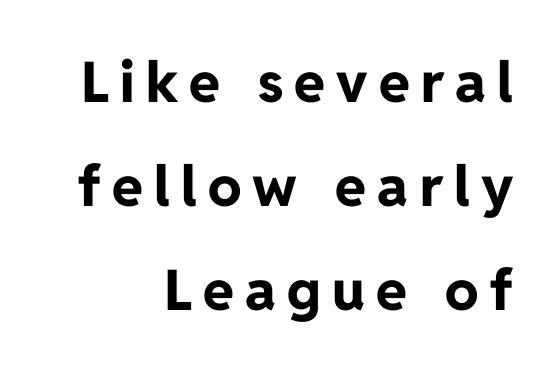
The image shows 56 px bold sans-serif type, upright; set right-aligned, line spacing 1.86x, unusually wide letter spacing (+0.2 em), not underlined; low stroke contrast and a medium x-height.
